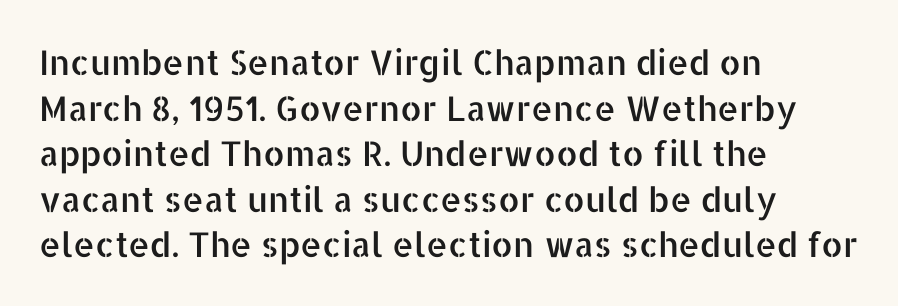
The image shows 34 px sans-serif type, upright; set left-aligned, normal line spacing (1.34x), normal letter spacing, not underlined; low stroke contrast and a medium x-height.
